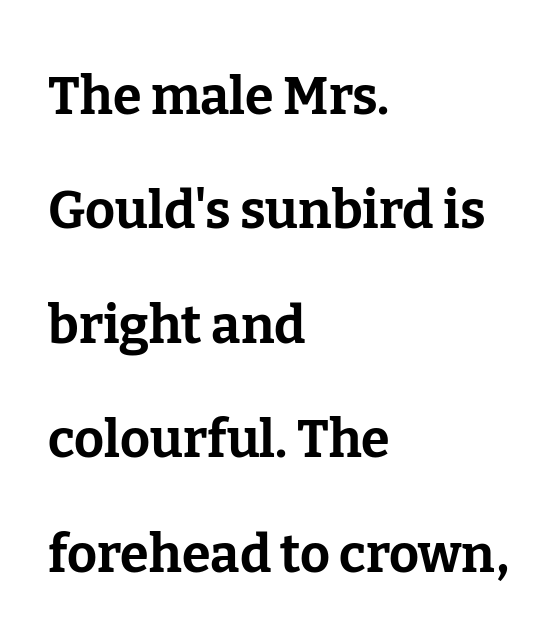
Q: Is the text bold? A: Yes.
Q: Is the text italic (slanted)? A: No, it is upright.
Q: Is the typeface a serif or a sans-serif typeface? A: Serif.
Q: Is the text underlined? A: No.
Q: How is the paragraph aligned? A: Left-aligned.
Q: Is the spacing between letters normal or unusually wide? A: Normal.
Q: Is the spacing between lines tight, normal or loose? A: Loose.
Q: Width (condensed, normal, or wide)? A: Normal.
Q: Stroke contrast? A: Low.
Q: x-height? A: Medium.
Q: Monospaced? A: No.
